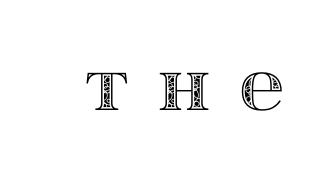
{"italic": "no", "width": "wide", "x_height": "large", "monospaced": "no", "underline": "no", "letter_spacing": "wide", "letter_spacing_em": 0.49, "glyph_px": 61}
